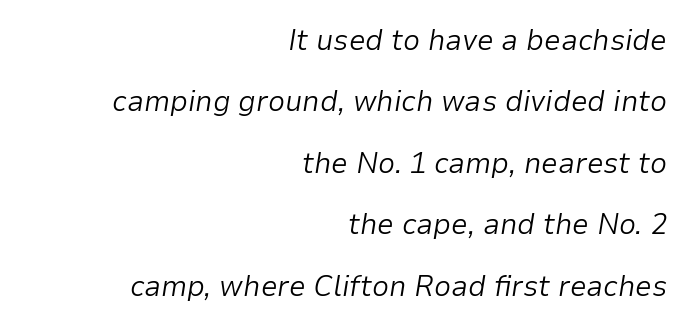
The passage shown stacks its lines with a broad gap. The lines in this sample share a right terminus and differ only in where they begin. The weight would be labelled regular, book, light, or lighter still. The type is set solid horizontally, with unmodified tracking. Quick note: underline off.
